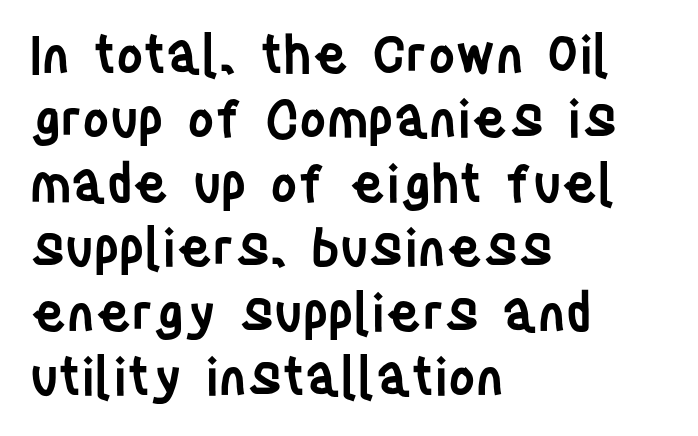
The image shows 52 px semibold, condensed sans-serif type, upright; set left-aligned, line spacing 1.24x, normal letter spacing, not underlined; low stroke contrast and a large x-height.
